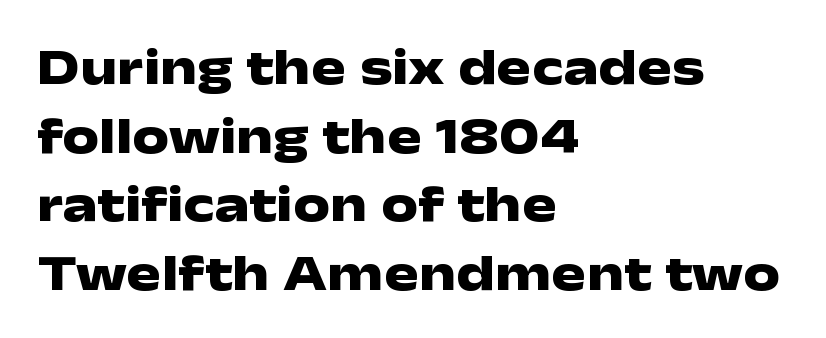
Q: Is the text bold? A: Yes.
Q: Is the text italic (slanted)? A: No, it is upright.
Q: Is the typeface a serif or a sans-serif typeface? A: Sans-serif.
Q: Is the text underlined? A: No.
Q: How is the paragraph aligned? A: Left-aligned.
Q: Is the spacing between letters normal or unusually wide? A: Normal.
Q: Is the spacing between lines tight, normal or loose? A: Normal.
Q: Width (condensed, normal, or wide)? A: Wide.
Q: Stroke contrast? A: Low.
Q: x-height? A: Medium.
Q: Monospaced? A: No.
